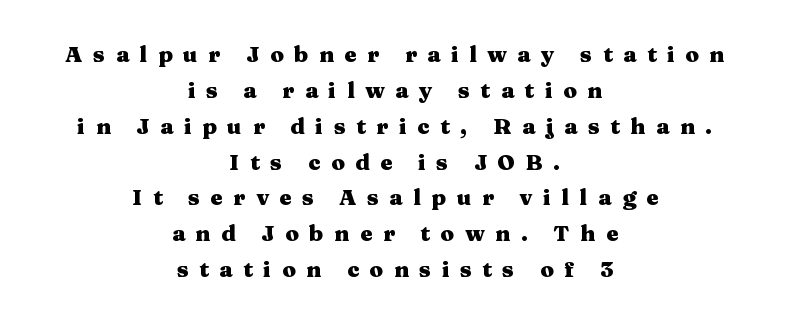
The vertical gap from one line to the next is medium. The glyphs have the mass of a bold cut. Students, note that the glyphs here are deliberately spaced far apart. The type sits square on the baseline with zero lean.
